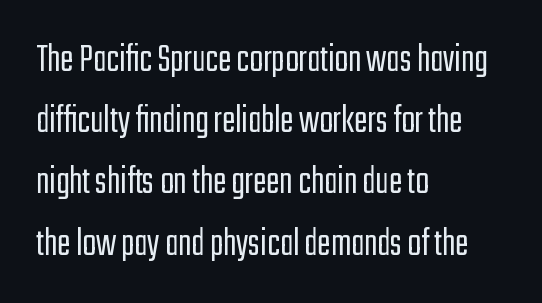
The image shows 40 px light, condensed sans-serif type, upright; set left-aligned, normal line spacing (1.53x), normal letter spacing, not underlined; low stroke contrast and a medium x-height.
